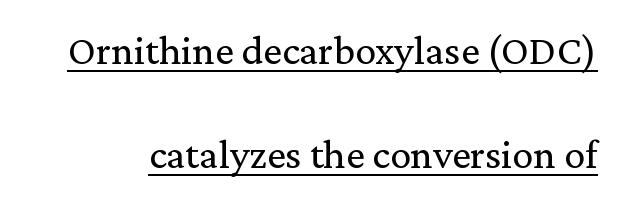
{"serif": "yes", "italic": "no", "bold": "no", "weight": "regular", "width": "normal", "stroke_contrast": "low", "x_height": "medium", "monospaced": "no", "underline": "yes", "line_spacing": "loose", "line_spacing_ratio": 2.47, "letter_spacing": "normal", "letter_spacing_em": 0.0, "glyph_px": 42}
